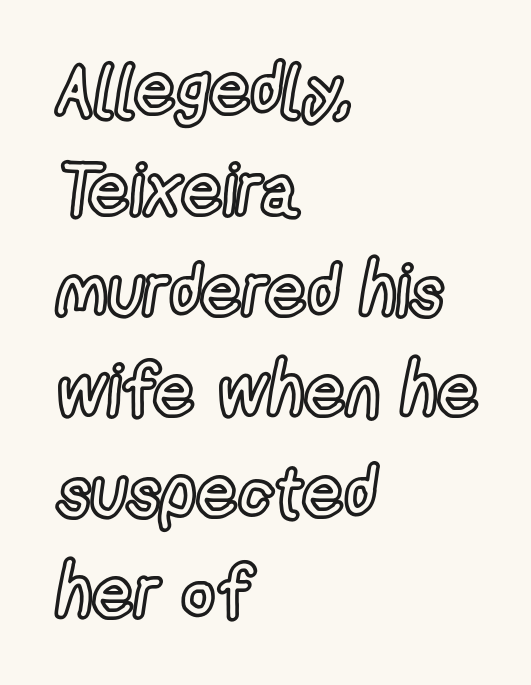
The image shows 72 px condensed type; set left-aligned, normal line spacing (1.4x), normal letter spacing, not underlined; a medium x-height.
